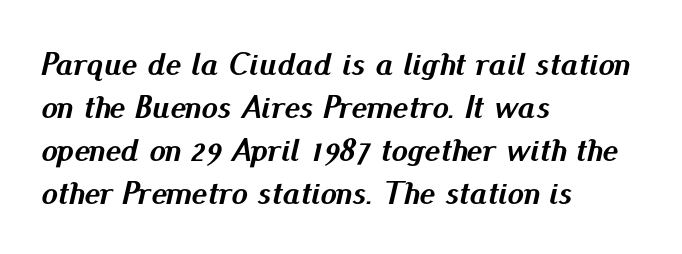
Q: Is the text bold? A: Yes.
Q: Is the text italic (slanted)? A: Yes, it leans right by about 13 degrees.
Q: Is the text underlined? A: No.
Q: How is the paragraph aligned? A: Left-aligned.
Q: Is the spacing between letters normal or unusually wide? A: Normal.
Q: Is the spacing between lines tight, normal or loose? A: Normal.
Q: Width (condensed, normal, or wide)? A: Normal.
Q: Stroke contrast? A: Medium.
Q: x-height? A: Small.
Q: Monospaced? A: No.
